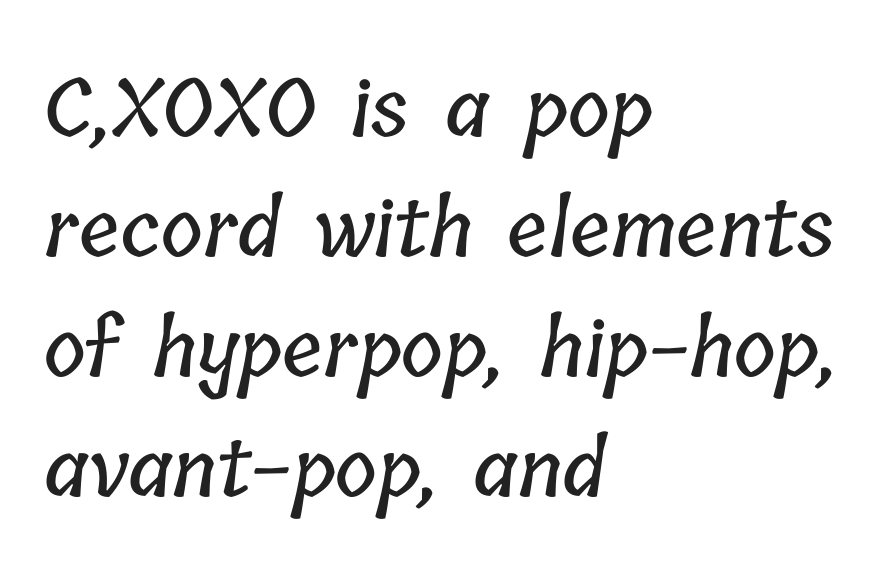
Underlining? Definitely not there. Each line starts at the same left margin while the right side varies. Here the designer chose a conventional face with non-uniform glyph widths. Is the letter spacing exaggerated? No — it looks like the ordinary default. Baseline-to-baseline distance is the conventional proportion of letter height.
